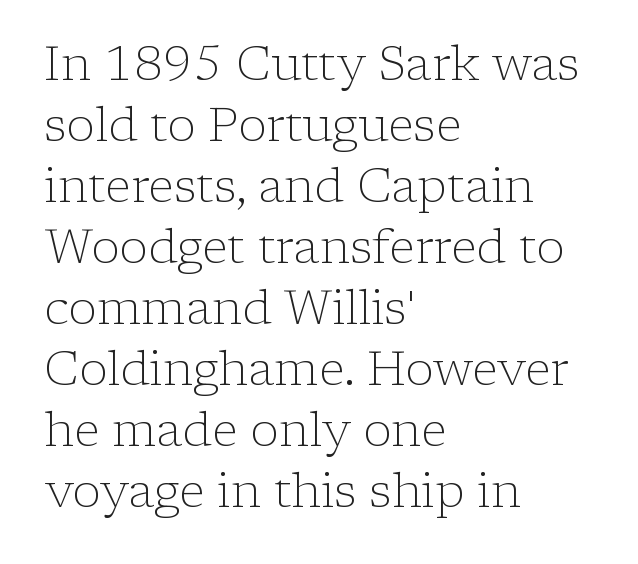
Rendered with straight, roman letterforms. The space between consecutive lines is moderate. The strip under each line holds only bare page. There is no visible air inserted between adjacent glyphs.
